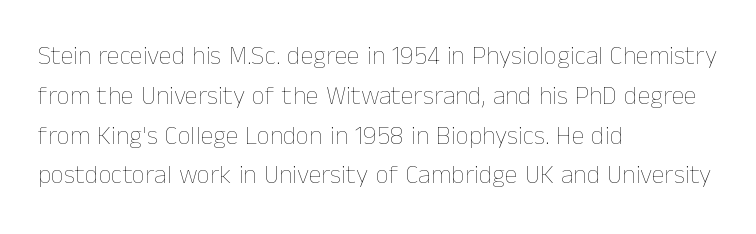
Q: Is the text bold? A: No.
Q: Is the text italic (slanted)? A: No, it is upright.
Q: Is the text underlined? A: No.
Q: How is the paragraph aligned? A: Left-aligned.
Q: Is the spacing between letters normal or unusually wide? A: Normal.
Q: Is the spacing between lines tight, normal or loose? A: Normal.
